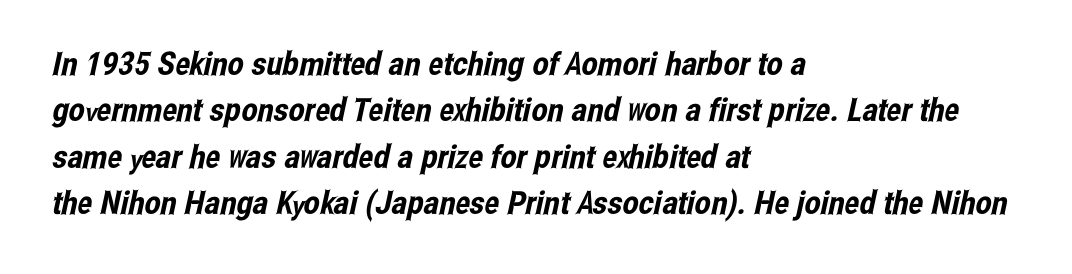
The image shows 32 px condensed sans-serif type; set left-aligned, normal line spacing (1.45x), normal letter spacing, not underlined; low stroke contrast and a medium x-height.
